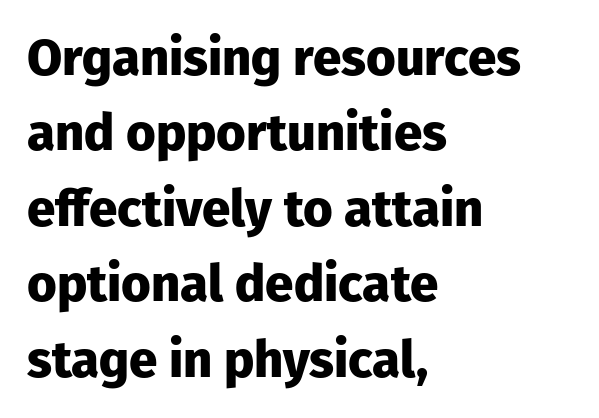
The image shows 51 px heavy sans-serif type, upright; set left-aligned, normal line spacing (1.48x), normal letter spacing, not underlined; low stroke contrast and a medium x-height.
